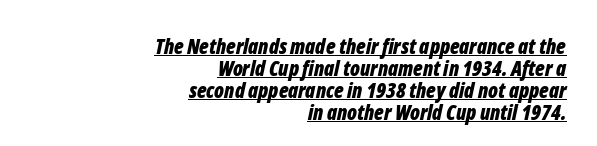
{"italic": "yes", "lean": "right", "slant_degrees": 12, "bold": "yes", "underline": "yes", "align": "right", "line_spacing": "tight", "line_spacing_ratio": 1.05, "letter_spacing": "normal", "letter_spacing_em": 0.0, "glyph_px": 21}
